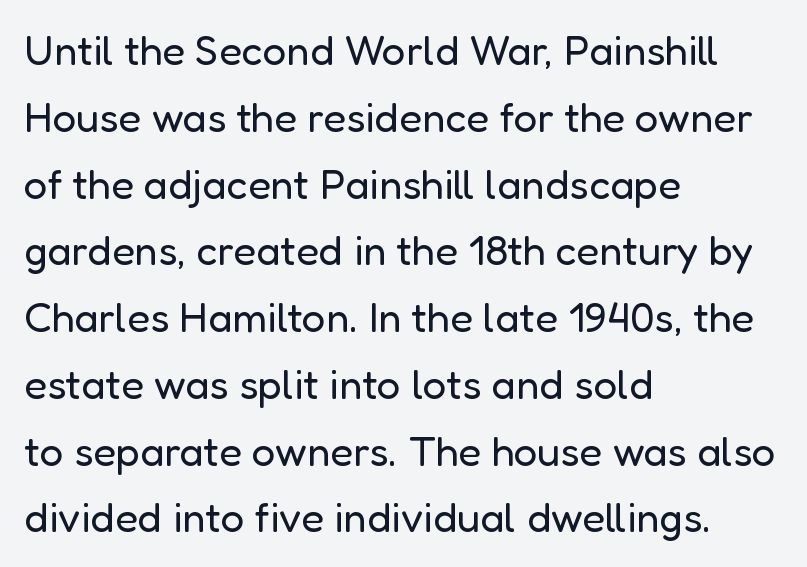
{"serif": "no", "italic": "no", "bold": "no", "weight": "regular", "width": "normal", "stroke_contrast": "low", "x_height": "medium", "monospaced": "no", "underline": "no", "align": "left", "line_spacing": "normal", "line_spacing_ratio": 1.59, "letter_spacing": "normal", "letter_spacing_em": 0.0, "glyph_px": 42}
